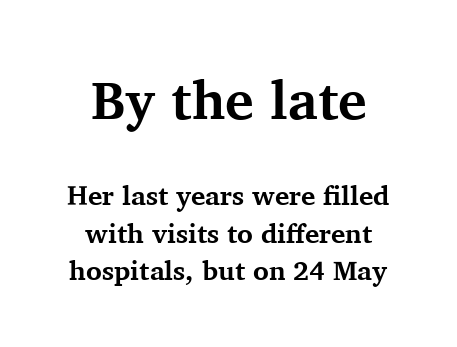
Its strokes are broad and dark, the hallmark of bold type. Unmarked baselines from the first word to the last. Is this a sans? No — the strokes have serifs. Alignment: centered. This sample has the flowing, uneven cadence of proportional lettering.
